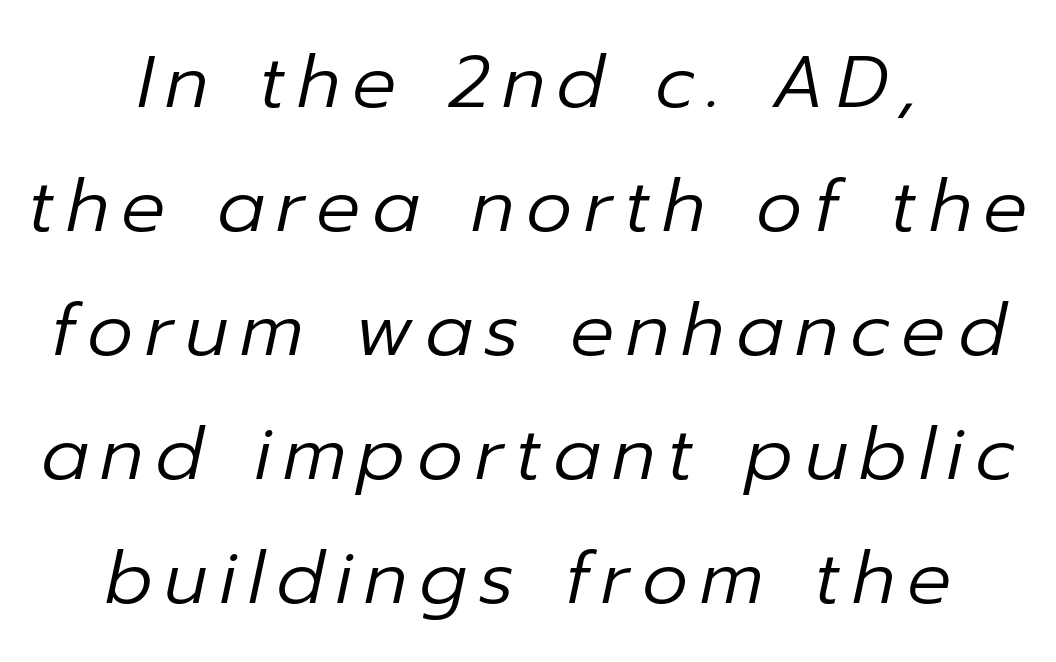
Q: Is the text bold? A: No.
Q: Is the text italic (slanted)? A: Yes, it leans right by about 12 degrees.
Q: Is the text underlined? A: No.
Q: How is the paragraph aligned? A: Centered.
Q: Is the spacing between lines tight, normal or loose? A: Normal.
Q: Width (condensed, normal, or wide)? A: Normal.
Q: Stroke contrast? A: Low.
Q: x-height? A: Medium.
Q: Monospaced? A: No.
